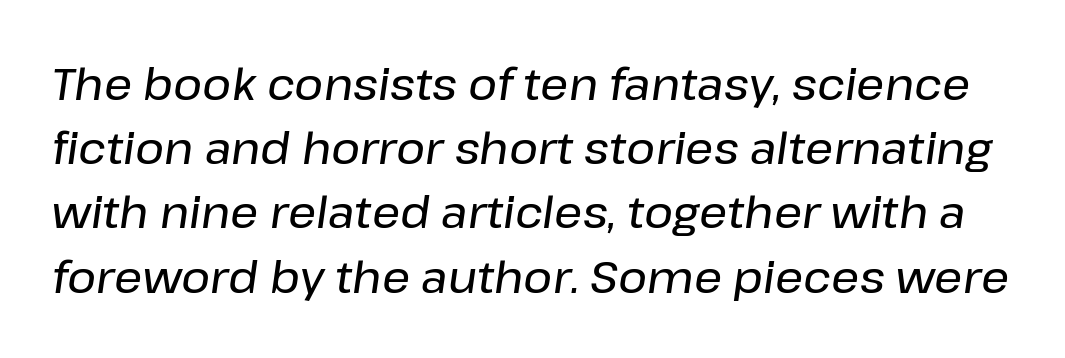
The image shows 44 px text type, italic (leaning right); set normal line spacing (1.46x), normal letter spacing, not underlined; low stroke contrast and a medium x-height.
